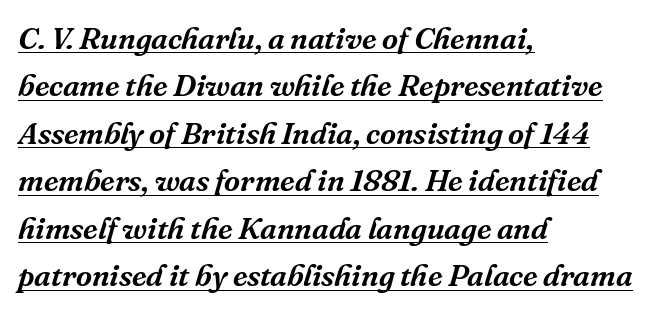
Descenders here cross a horizontal rule under the line. Regarding serifs, this sample has them. Students, observe: this is what conventionally led text looks like. This rendering uses left alignment, leaving the right contour irregular. These lines keep a tight, regular rhythm from letter to letter. These lines were composed using italics.
